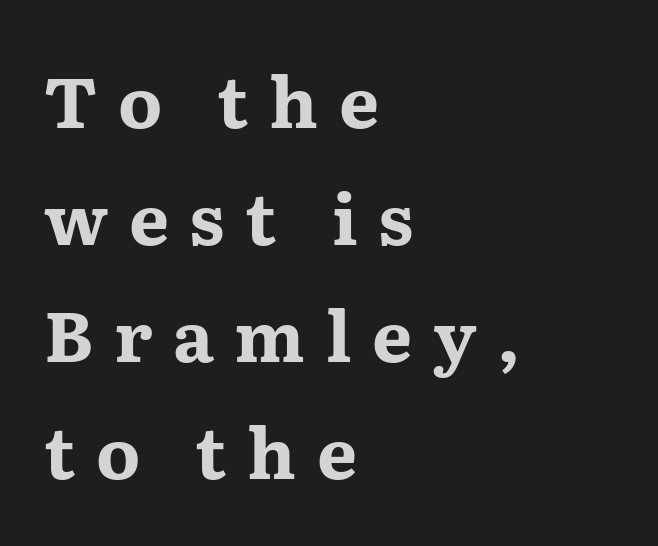
Q: Is the text bold? A: Yes.
Q: Is the text italic (slanted)? A: No, it is upright.
Q: Is the typeface a serif or a sans-serif typeface? A: Serif.
Q: Is the text underlined? A: No.
Q: How is the paragraph aligned? A: Left-aligned.
Q: Is the spacing between letters normal or unusually wide? A: Unusually wide.
Q: Is the spacing between lines tight, normal or loose? A: Normal.
Q: Width (condensed, normal, or wide)? A: Wide.
Q: Stroke contrast? A: Medium.
Q: x-height? A: Medium.
Q: Monospaced? A: No.
